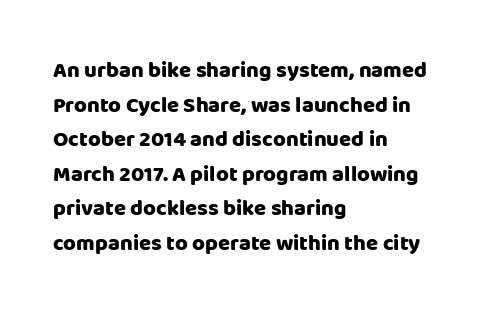
{"italic": "no", "bold": "yes", "underline": "no", "align": "left", "line_spacing": "normal", "line_spacing_ratio": 1.57, "letter_spacing": "normal", "letter_spacing_em": 0.0, "glyph_px": 22}
